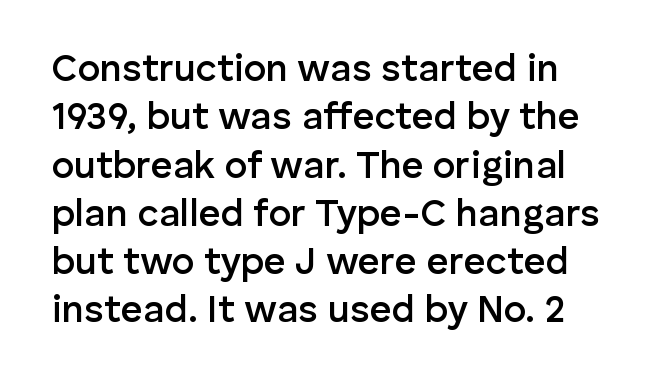
The letters are semibold — heavier than regular but short of a full bold. Italic: no, the glyphs are upright roman. Here the glyphs are tracked normally, forming tight word shapes. The words here are not underlined. Typographically, this falls in the sans-serif category.
